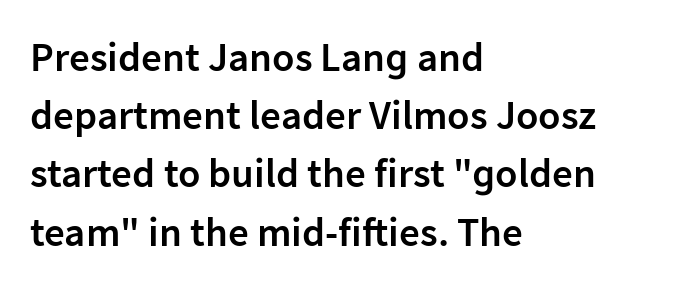
Q: Is the text bold? A: Semi-bold.
Q: Is the text italic (slanted)? A: No, it is upright.
Q: Is the typeface a serif or a sans-serif typeface? A: Sans-serif.
Q: Is the text underlined? A: No.
Q: How is the paragraph aligned? A: Left-aligned.
Q: Is the spacing between letters normal or unusually wide? A: Normal.
Q: Is the spacing between lines tight, normal or loose? A: Normal.
Q: Width (condensed, normal, or wide)? A: Normal.
Q: Stroke contrast? A: Low.
Q: x-height? A: Medium.
Q: Monospaced? A: No.
